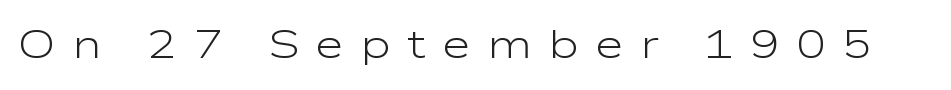
Q: Is the text bold? A: No.
Q: Is the text italic (slanted)? A: No, it is upright.
Q: Is the typeface a serif or a sans-serif typeface? A: Sans-serif.
Q: Is the text underlined? A: No.
Q: Is the spacing between letters normal or unusually wide? A: Unusually wide.
Q: Width (condensed, normal, or wide)? A: Wide.
Q: Stroke contrast? A: Low.
Q: x-height? A: Medium.
Q: Monospaced? A: No.
